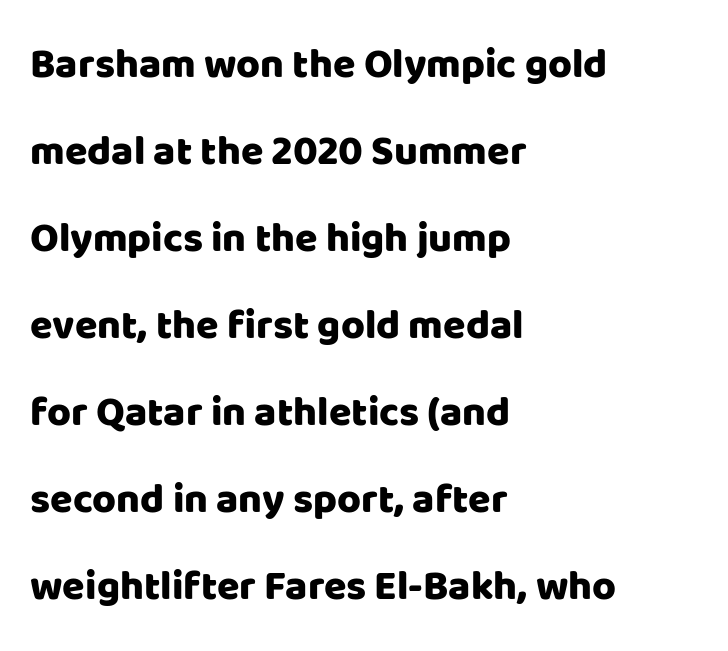
Think of a printed novel: that variable character pitch is what you see here. Vertically, the passage feels expansive, rows floating well apart. The setting favours the left margin, as ordinary paragraphs usually do. There is no visible air inserted between adjacent glyphs.
